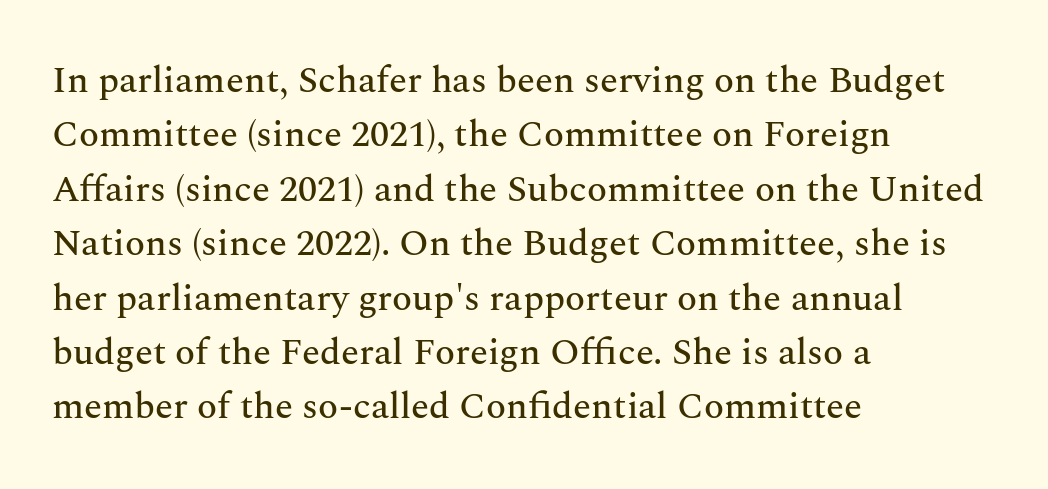
Proportional: the letters do not fall into vertical columns. A roman cut, with each character standing at attention. A serif font was chosen for this passage. Caption: multi-line text, flush left, ragged right. Check the space under the baseline: it is left empty. Does the leading feel generous? No, just average.
